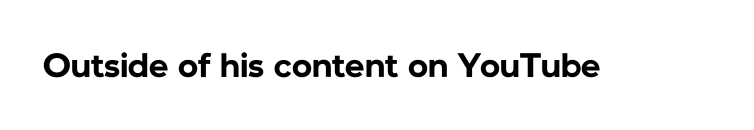
{"serif": "no", "italic": "no", "bold": "yes", "weight": "bold", "width": "normal", "stroke_contrast": "low", "x_height": "medium", "monospaced": "no", "underline": "no", "letter_spacing": "normal", "letter_spacing_em": 0.0, "glyph_px": 34}
